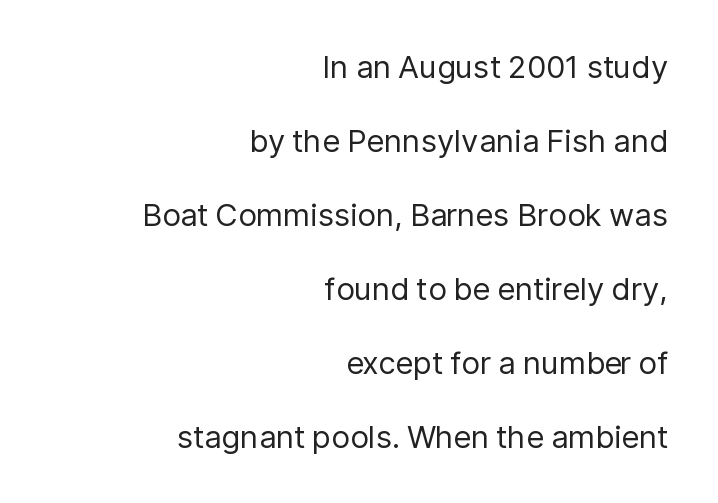
The image shows 31 px regular-weight sans-serif type, upright; set right-aligned, loose line spacing (2.39x), normal letter spacing, not underlined; low stroke contrast and a medium x-height.
